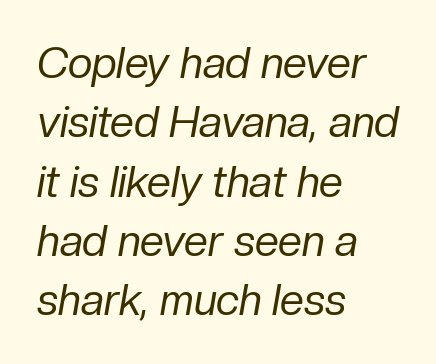
Q: Is the text bold? A: No.
Q: Is the text italic (slanted)? A: Yes, it leans right by about 10 degrees.
Q: Is the text underlined? A: No.
Q: How is the paragraph aligned? A: Left-aligned.
Q: Is the spacing between letters normal or unusually wide? A: Normal.
Q: Is the spacing between lines tight, normal or loose? A: Normal.
Q: Width (condensed, normal, or wide)? A: Normal.
Q: Stroke contrast? A: Low.
Q: x-height? A: Medium.
Q: Monospaced? A: No.
